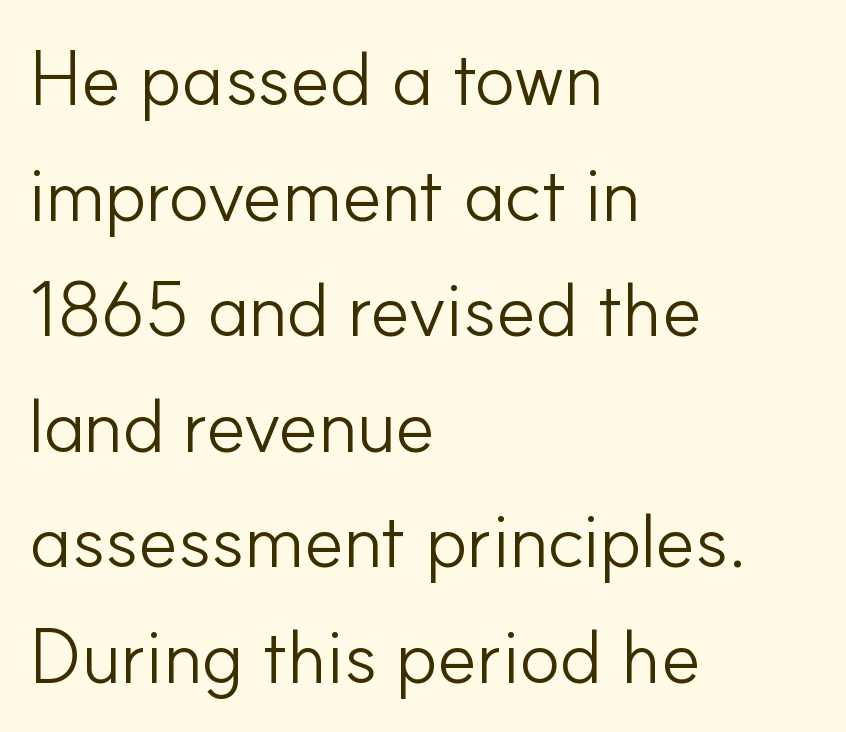
{"serif": "no", "italic": "no", "bold": "no", "weight": "light", "width": "normal", "stroke_contrast": "low", "x_height": "small", "monospaced": "no", "underline": "no", "align": "left", "line_spacing": "normal", "line_spacing_ratio": 1.52, "letter_spacing": "normal", "letter_spacing_em": 0.0, "glyph_px": 76}
